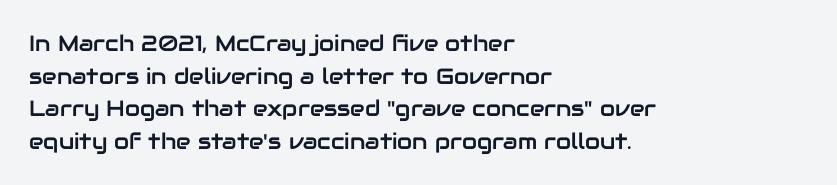
{"italic": "no", "underline": "no", "align": "left", "line_spacing": "normal", "line_spacing_ratio": 1.48, "letter_spacing": "normal", "letter_spacing_em": 0.0, "glyph_px": 22}
